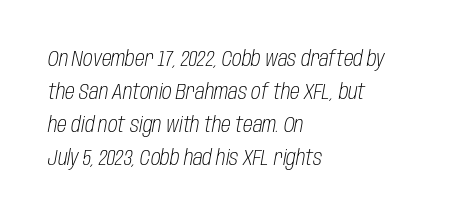
{"italic": "yes", "lean": "right", "slant_degrees": 10, "bold": "no", "underline": "no", "align": "left", "line_spacing": "normal", "line_spacing_ratio": 1.5, "letter_spacing": "normal", "letter_spacing_em": 0.0, "glyph_px": 22}
